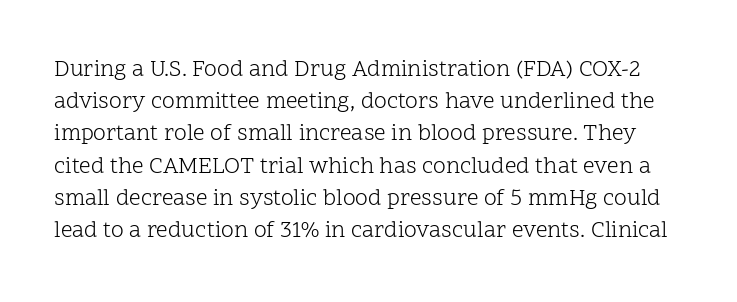
{"italic": "no", "bold": "no", "underline": "no", "line_spacing": "normal", "line_spacing_ratio": 1.4, "letter_spacing": "normal", "letter_spacing_em": 0.0, "glyph_px": 23}
